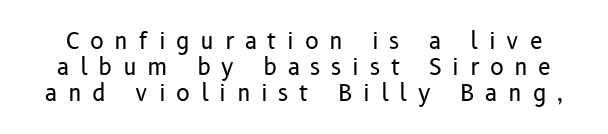
{"italic": "no", "bold": "no", "underline": "no", "line_spacing": "tight", "line_spacing_ratio": 1.14, "letter_spacing": "wide", "letter_spacing_em": 0.46, "glyph_px": 23}
